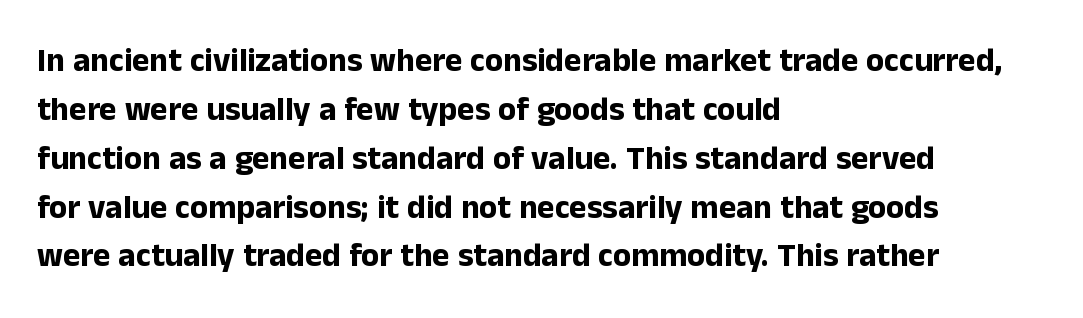
{"serif": "no", "italic": "no", "bold": "yes", "weight": "bold", "width": "normal", "stroke_contrast": "low", "x_height": "medium", "monospaced": "no", "underline": "no", "align": "left", "line_spacing": "normal", "line_spacing_ratio": 1.48, "letter_spacing": "normal", "letter_spacing_em": 0.0, "glyph_px": 33}
